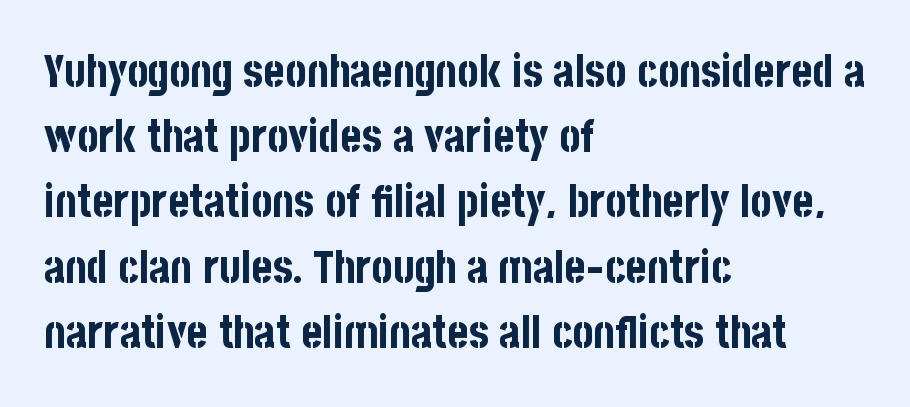
The image shows 45 px bold, condensed sans-serif type, upright; set left-aligned, normal line spacing (1.45x), normal letter spacing, not underlined; low stroke contrast and a large x-height.
